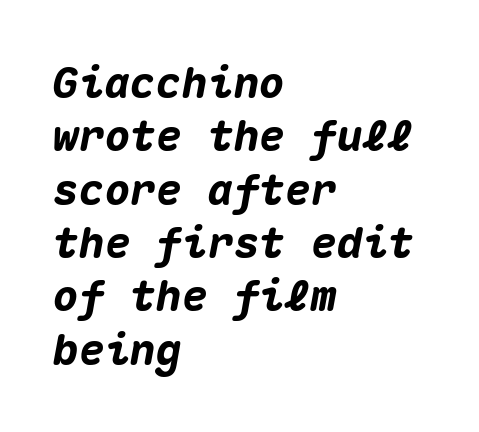
Unmarked baselines from the first word to the last. A typesetter would call this zero additional tracking. Leftover space on each line is placed entirely after the last word. Quick note: italic. The rendering uses a bold face; every stroke is thick and dark.
